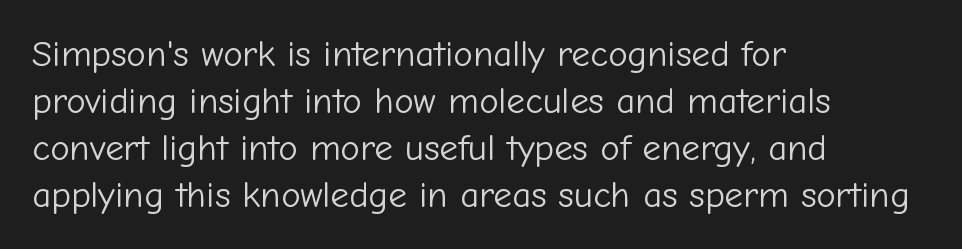
The image shows 37 px light sans-serif type, upright; set left-aligned, normal line spacing (1.27x), normal letter spacing, not underlined; low stroke contrast and a medium x-height.
